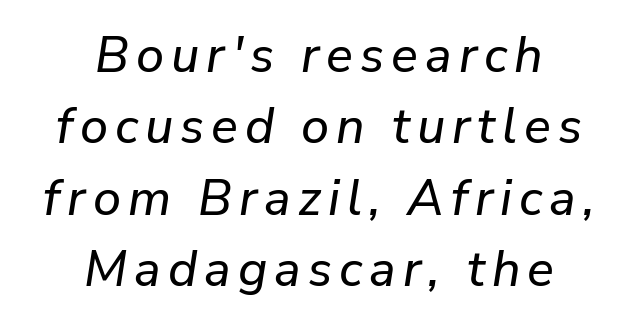
Q: Is the text italic (slanted)? A: Yes, it leans right by about 9 degrees.
Q: Is the text underlined? A: No.
Q: How is the paragraph aligned? A: Centered.
Q: Is the spacing between lines tight, normal or loose? A: Normal.
Q: Width (condensed, normal, or wide)? A: Normal.
Q: Stroke contrast? A: Low.
Q: x-height? A: Medium.
Q: Monospaced? A: No.
